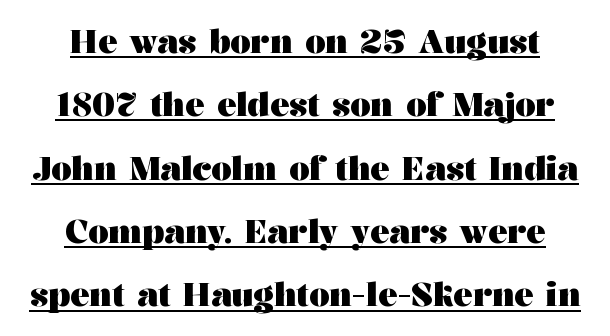
{"serif": "yes", "italic": "no", "bold": "yes", "weight": "heavy", "width": "wide", "stroke_contrast": "medium", "x_height": "medium", "monospaced": "no", "underline": "yes", "align": "center", "line_spacing": "loose", "line_spacing_ratio": 1.98, "letter_spacing": "normal", "letter_spacing_em": 0.0, "glyph_px": 32}
